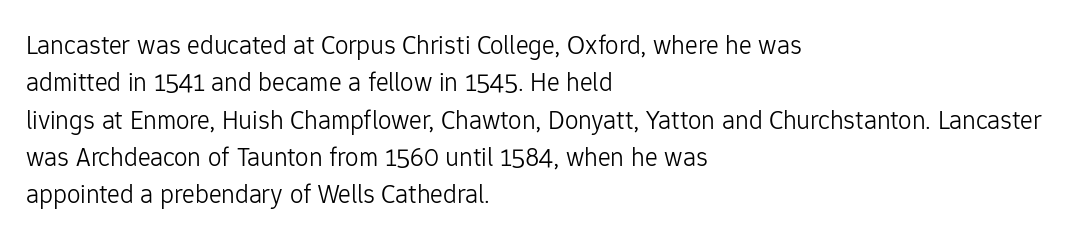
The image shows 27 px text type, upright; set left-aligned, normal line spacing (1.38x), normal letter spacing, not underlined.
